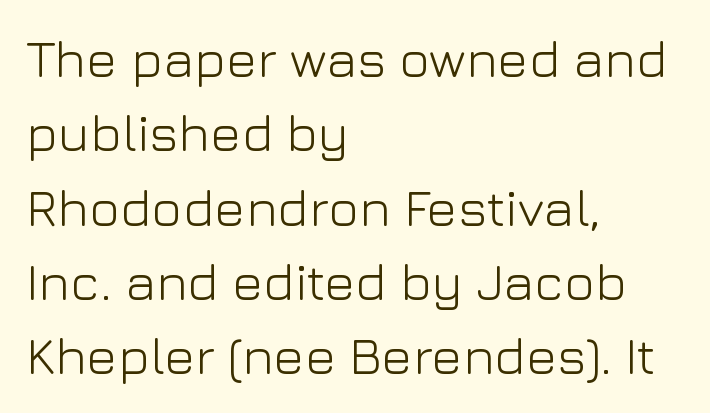
The compositor pushed each line to the left boundary. Each word holds together tightly as a unit, with standard inter-letter gaps. Check where the strokes stop: nothing finishes them off — pure sans. The area under the type is left untouched.
